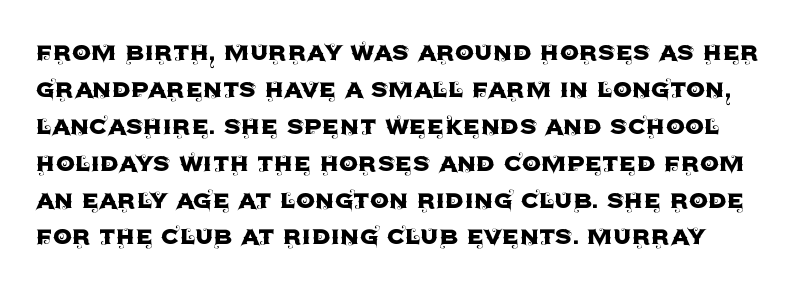
In terms of posture, this sample is upright. Here the designer chose a conventional face with non-uniform glyph widths. Regarding serifs, this sample does without them. Check the space under the baseline: it is left empty. The letters sit at their default tracking, neither squeezed nor spread.
